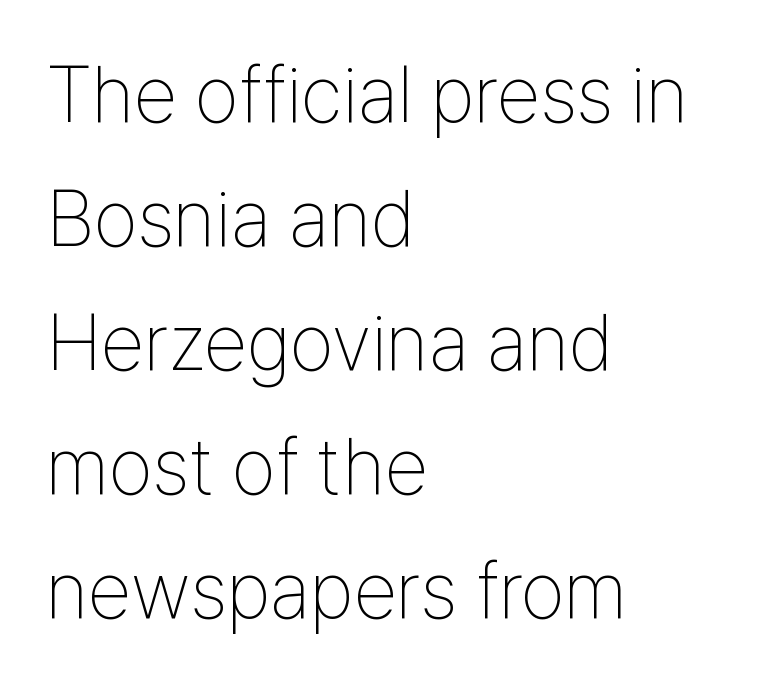
The image shows 79 px thin, condensed sans-serif type, upright; set left-aligned, normal line spacing (1.57x), normal letter spacing, not underlined; low stroke contrast and a medium x-height.
